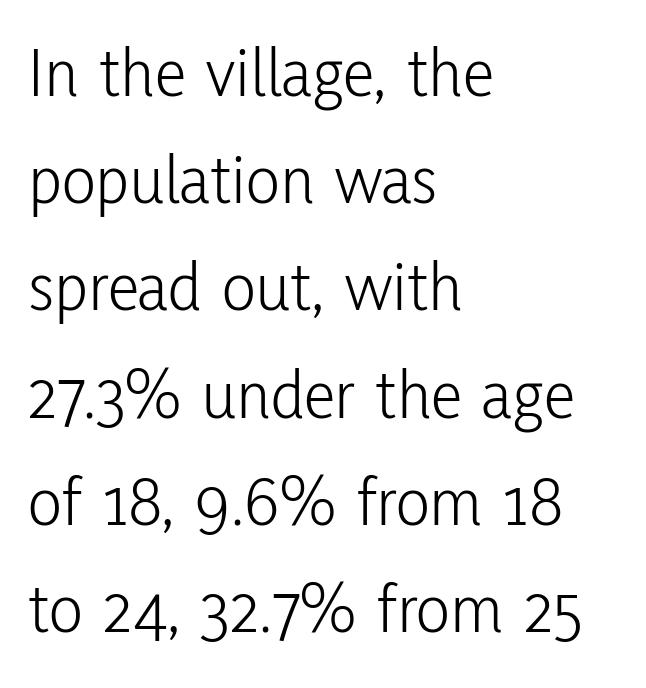
{"serif": "no", "italic": "no", "bold": "no", "weight": "light", "width": "condensed", "stroke_contrast": "low", "x_height": "medium", "monospaced": "no", "underline": "no", "align": "left", "line_spacing": "normal", "line_spacing_ratio": 1.51, "letter_spacing": "normal", "letter_spacing_em": 0.0, "glyph_px": 71}
